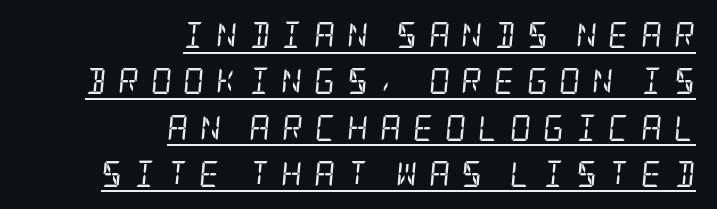
The image shows 26 px text type, italic (leaning right); set right-aligned, line spacing 1.78x, unusually wide letter spacing (+0.44 em), underlined.
